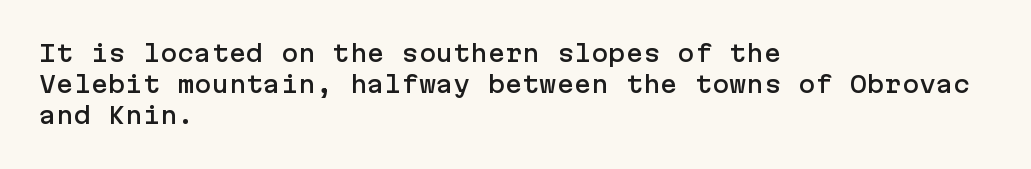
{"italic": "no", "underline": "no", "align": "left", "line_spacing": "normal", "line_spacing_ratio": 1.35, "letter_spacing": "normal", "letter_spacing_em": 0.0, "glyph_px": 23}
